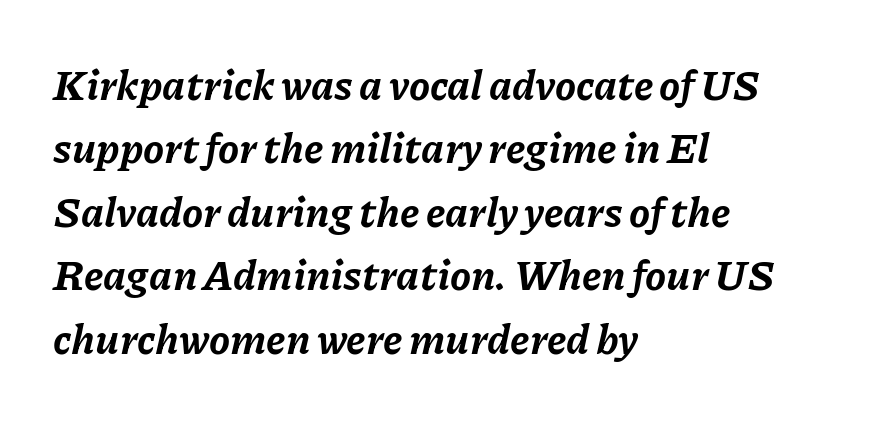
The image shows 42 px bold type, italic (leaning right); set left-aligned, normal line spacing (1.51x), normal letter spacing, not underlined; low stroke contrast and a medium x-height.
